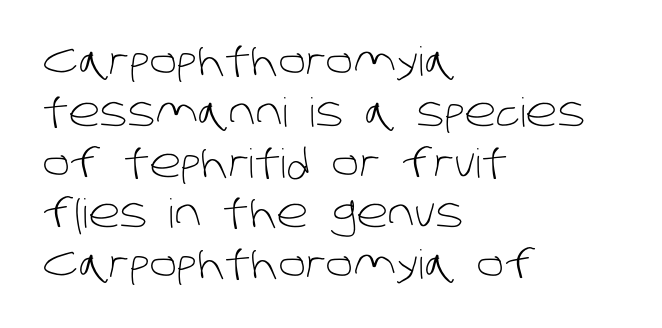
{"serif": "no", "bold": "no", "weight": "light", "width": "normal", "stroke_contrast": "low", "x_height": "large", "monospaced": "no", "underline": "no", "align": "left", "line_spacing": "normal", "line_spacing_ratio": 1.27, "letter_spacing": "normal", "letter_spacing_em": 0.0, "glyph_px": 40}
